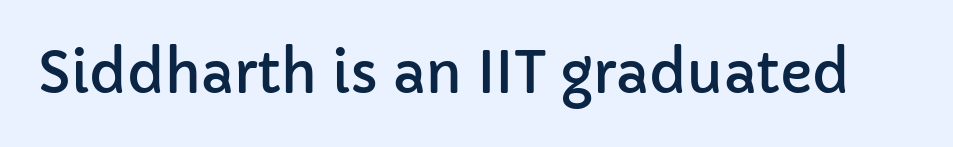
Q: Is the text italic (slanted)? A: No, it is upright.
Q: Is the typeface a serif or a sans-serif typeface? A: Sans-serif.
Q: Is the text underlined? A: No.
Q: Is the spacing between letters normal or unusually wide? A: Normal.
Q: Width (condensed, normal, or wide)? A: Normal.
Q: Stroke contrast? A: Low.
Q: x-height? A: Medium.
Q: Monospaced? A: No.
